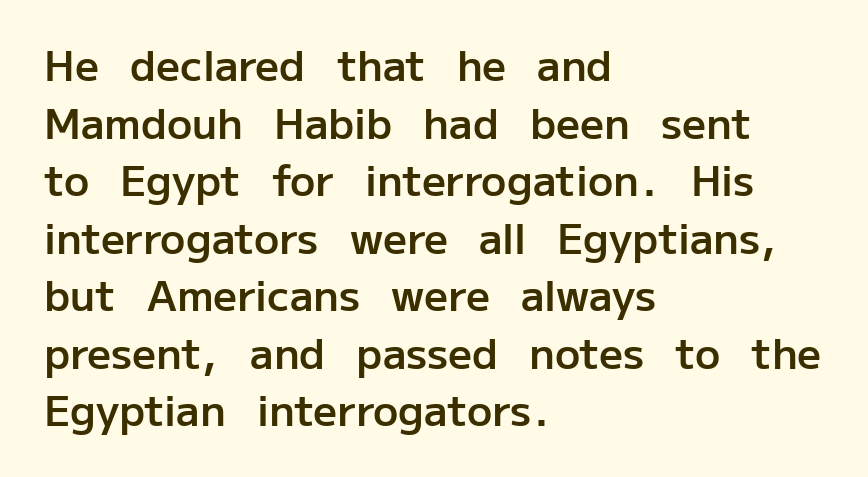
Inter-character spacing is left at the font's built-in metrics. In CSS terms this would be text-align: left. Reading down the column, the eye jumps a familiar distance to each next line. The rendering uses a semibold face; strokes are thickened but not to full bold. Is there any slant? The stems are plumb.
